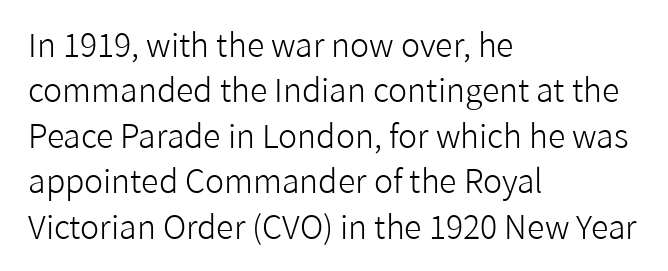
The image shows 32 px light sans-serif type, upright; set left-aligned, normal line spacing (1.42x), normal letter spacing, not underlined; low stroke contrast and a medium x-height.
